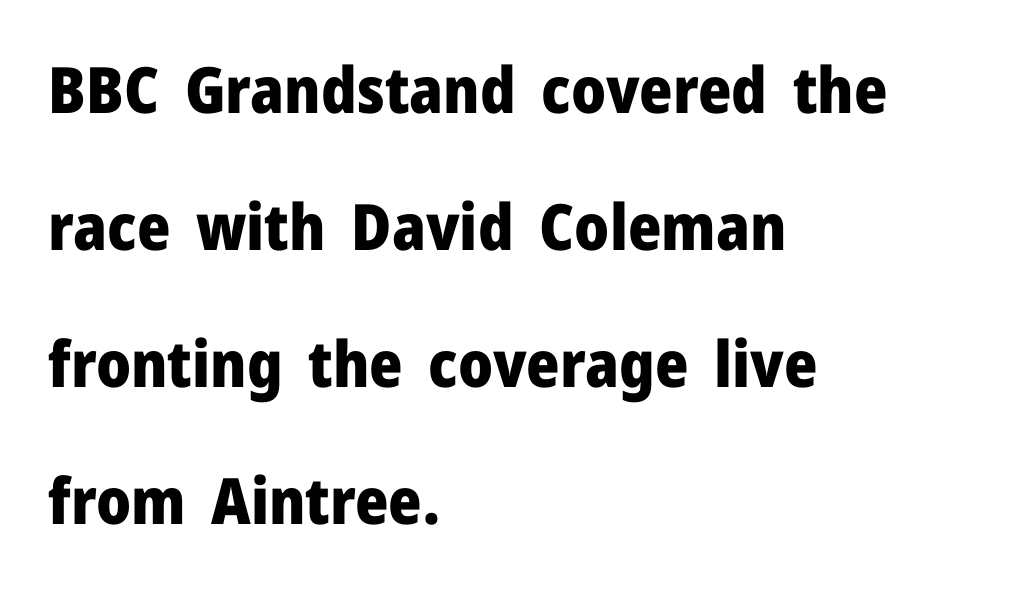
{"serif": "no", "italic": "no", "bold": "yes", "weight": "heavy", "width": "normal", "stroke_contrast": "low", "x_height": "medium", "monospaced": "no", "underline": "no", "align": "left", "line_spacing": "loose", "line_spacing_ratio": 2.14, "letter_spacing": "normal", "letter_spacing_em": 0.0, "glyph_px": 64}
